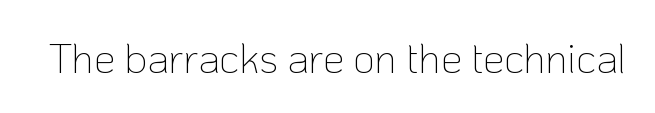
{"serif": "no", "italic": "no", "bold": "no", "weight": "thin", "width": "normal", "stroke_contrast": "low", "x_height": "medium", "monospaced": "no", "underline": "no", "letter_spacing": "normal", "letter_spacing_em": 0.0, "glyph_px": 42}
